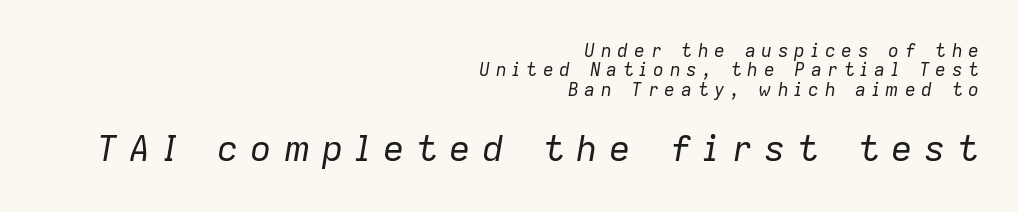
Q: Is the text bold? A: No.
Q: Is the text italic (slanted)? A: Yes, it leans right by about 9 degrees.
Q: Is the text underlined? A: No.
Q: How is the paragraph aligned? A: Right-aligned.
Q: Is the spacing between letters normal or unusually wide? A: Unusually wide.
Q: Is the spacing between lines tight, normal or loose? A: Tight.
Q: Which block of text is set in a larger size, the first (top) or the second (bottom)? A: The second (bottom) one.
Q: Width (condensed, normal, or wide)? A: Normal.
Q: Stroke contrast? A: Low.
Q: x-height? A: Medium.
Q: Monospaced? A: No.
